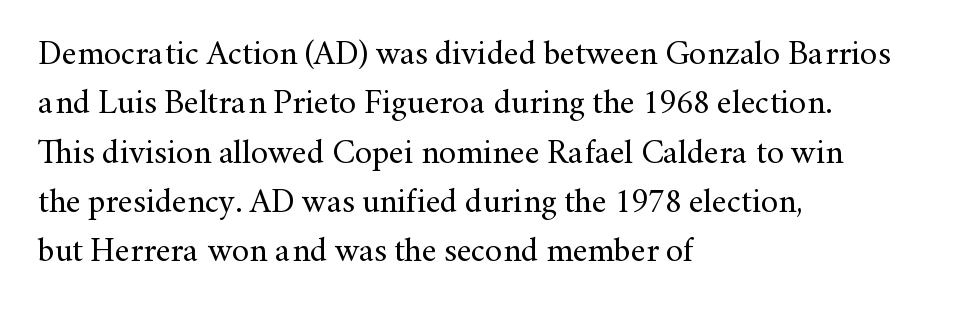
The image shows 34 px regular-weight serif type, upright; set left-aligned, normal line spacing (1.45x), normal letter spacing, not underlined; medium stroke contrast and a small x-height.
